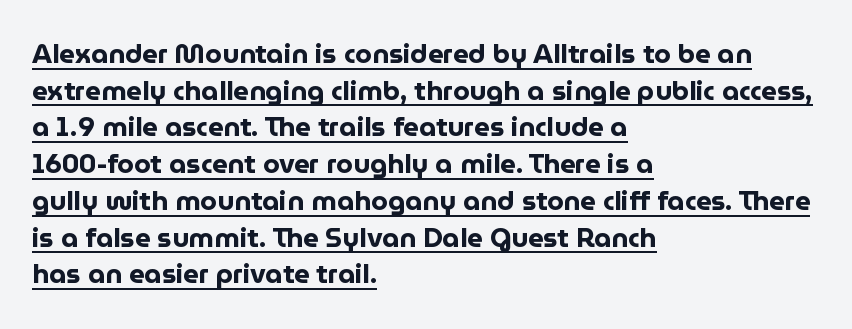
{"italic": "no", "bold": "yes", "underline": "yes", "align": "left", "line_spacing": "normal", "line_spacing_ratio": 1.36, "letter_spacing": "normal", "letter_spacing_em": 0.0, "glyph_px": 27}
